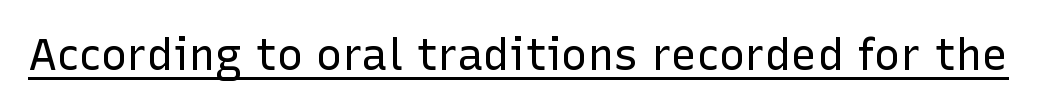
The image shows 44 px regular-weight sans-serif type, upright; set normal letter spacing, underlined; low stroke contrast and a medium x-height.
